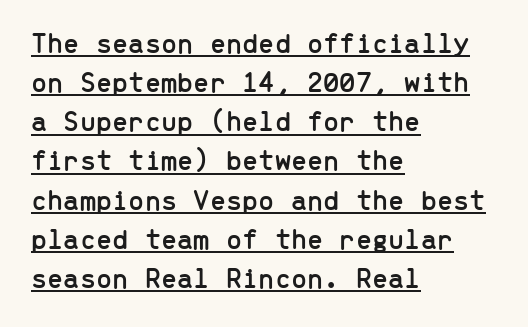
You can tell from the bare stems that sans-serif type was used. Letter spacing: default. The rendering uses typewriter-style spacing with identical character cells. What's the leading like? Ordinary, nothing unusual.
